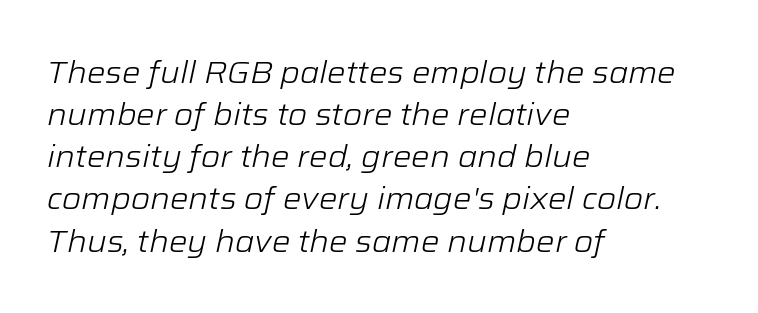
{"italic": "yes", "lean": "right", "slant_degrees": 12, "bold": "no", "weight": "light", "width": "normal", "stroke_contrast": "low", "x_height": "medium", "monospaced": "no", "underline": "no", "align": "left", "line_spacing": "normal", "line_spacing_ratio": 1.36, "letter_spacing": "normal", "letter_spacing_em": 0.0, "glyph_px": 31}
